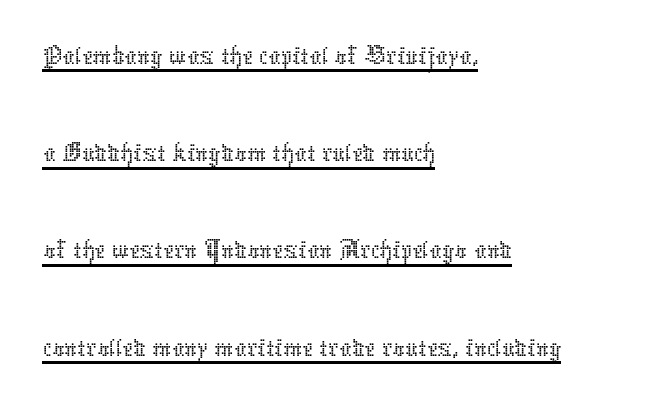
Line starts are locked; line ends wander. Tracking value appears to be zero — textbook default spacing. The axis of the letterforms is exactly vertical. Descenders here cross a horizontal rule under the line. If you measured baseline to baseline, you'd find a middling distance. The rendering uses natural spacing where letterforms have individual widths.
